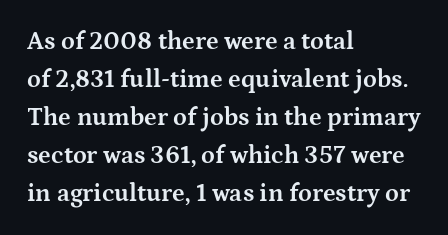
{"italic": "no", "bold": "yes", "underline": "no", "align": "left", "line_spacing": "normal", "line_spacing_ratio": 1.52, "letter_spacing": "normal", "letter_spacing_em": 0.0, "glyph_px": 25}
